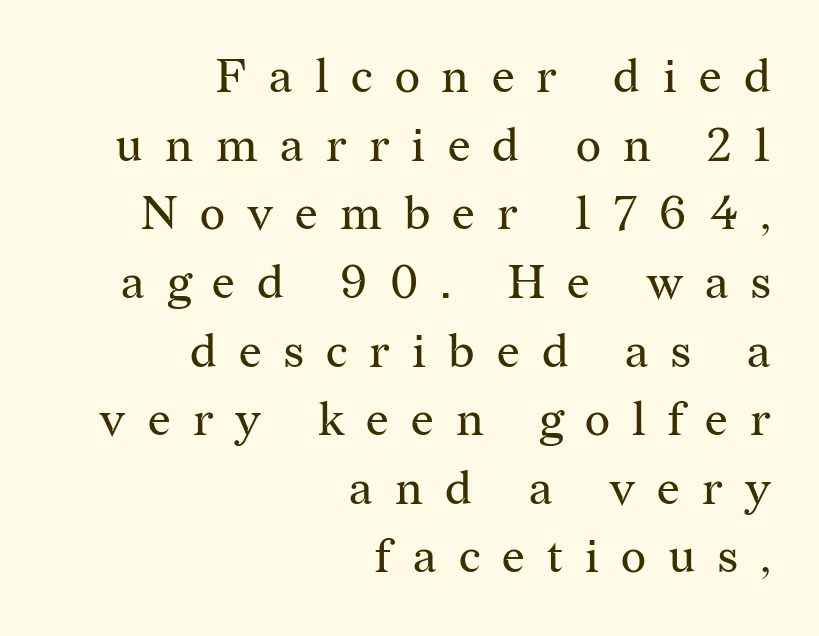
The passage shown has open, widely tracked lettering throughout. Small tapered or slab feet sit at the stroke ends, so this counts as serif. The designer left line spacing at the default. Style check: upright.
